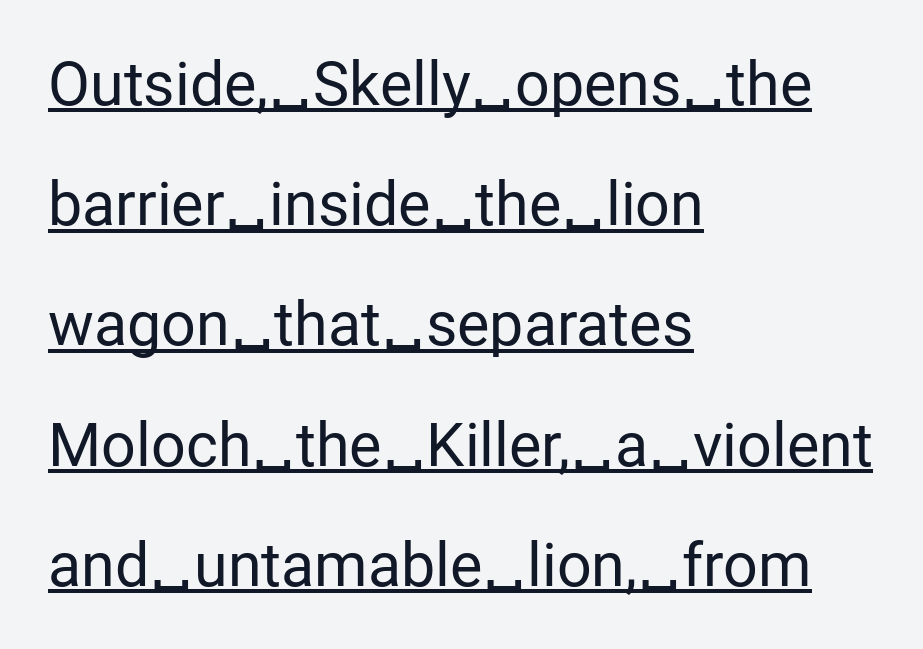
Q: Is the text bold? A: No.
Q: Is the text italic (slanted)? A: No, it is upright.
Q: Is the typeface a serif or a sans-serif typeface? A: Sans-serif.
Q: Is the text underlined? A: Yes.
Q: How is the paragraph aligned? A: Left-aligned.
Q: Is the spacing between letters normal or unusually wide? A: Normal.
Q: Is the spacing between lines tight, normal or loose? A: Loose.
Q: Width (condensed, normal, or wide)? A: Normal.
Q: Stroke contrast? A: Low.
Q: x-height? A: Medium.
Q: Monospaced? A: No.
